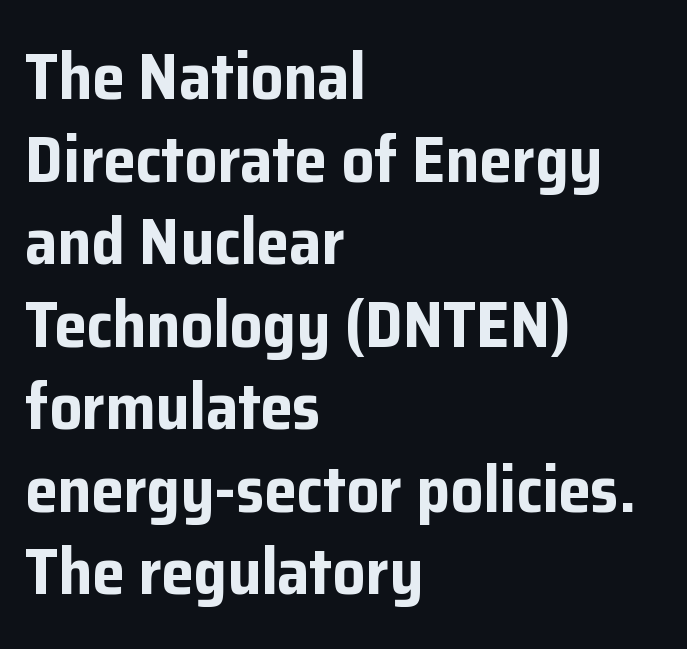
Q: Is the text bold? A: Yes.
Q: Is the text italic (slanted)? A: No, it is upright.
Q: Is the typeface a serif or a sans-serif typeface? A: Sans-serif.
Q: Is the text underlined? A: No.
Q: How is the paragraph aligned? A: Left-aligned.
Q: Is the spacing between letters normal or unusually wide? A: Normal.
Q: Is the spacing between lines tight, normal or loose? A: Normal.
Q: Width (condensed, normal, or wide)? A: Normal.
Q: Stroke contrast? A: Low.
Q: x-height? A: Medium.
Q: Monospaced? A: No.
